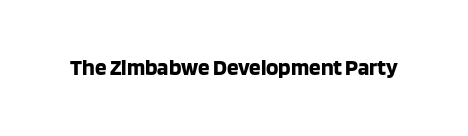
Q: Is the text bold? A: Yes.
Q: Is the text italic (slanted)? A: No, it is upright.
Q: Is the text underlined? A: No.
Q: Is the spacing between letters normal or unusually wide? A: Normal.
